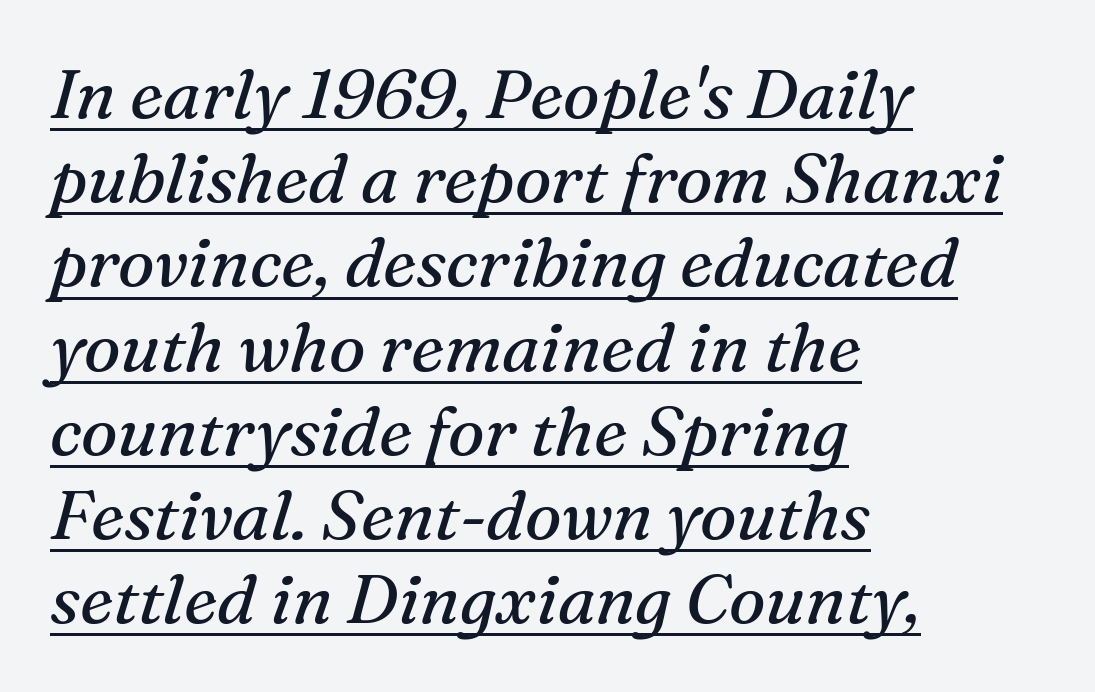
{"serif": "yes", "italic": "yes", "lean": "right", "slant_degrees": 16, "bold": "no", "weight": "regular", "width": "normal", "stroke_contrast": "medium", "x_height": "medium", "monospaced": "no", "underline": "yes", "align": "left", "line_spacing_ratio": 1.22, "letter_spacing": "normal", "letter_spacing_em": 0.0, "glyph_px": 69}
